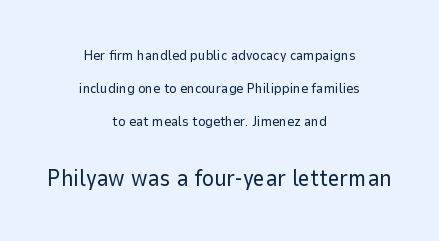
Q: Is the text bold? A: No.
Q: Is the text italic (slanted)? A: No, it is upright.
Q: Is the text underlined? A: No.
Q: How is the paragraph aligned? A: Centered.
Q: Is the spacing between letters normal or unusually wide? A: Normal.
Q: Is the spacing between lines tight, normal or loose? A: Loose.
Q: Which block of text is set in a larger size, the first (top) or the second (bottom)? A: The second (bottom) one.
